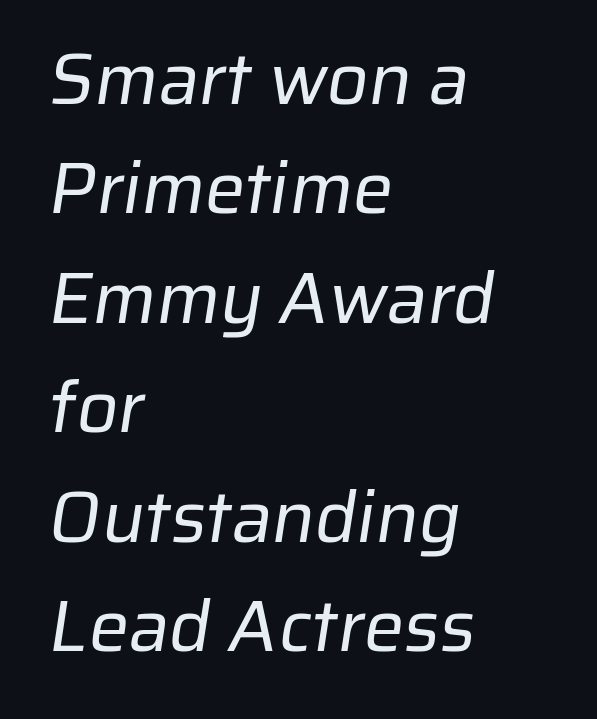
Unlike a traditional serif, this face leaves its strokes unadorned. Spacing verdict: proportional, widths tailored to each character. The paragraph has a hard left edge and a soft right edge. Stems and bowls with no extra thickness — not bold. This sample uses plain, unmodified letter spacing. A normal amount of white space separates one row of letters from the next.
